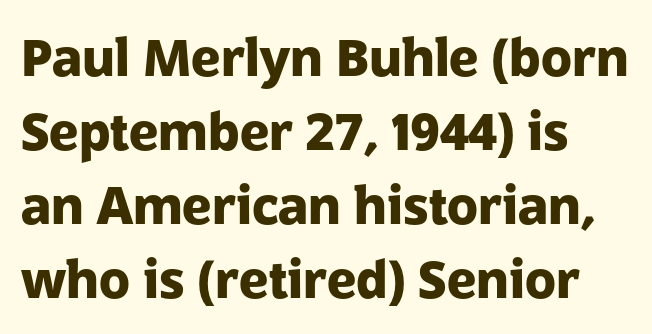
How are the letters spaced? Ordinarily, with no added tracking. Words float on clear page, feet unadorned. Observe the absence of serifs on each vertical stroke in this sample. Strokes here are thick enough to call this a true bold. Teacher's note: observe the even left margin — that is flush-left alignment. One glance says typical: line gaps are just what's usual.
